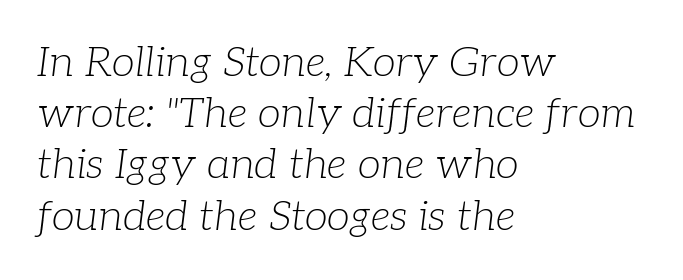
The passage shown is not underscored anywhere. It's the slanting kind of type. Each word holds together tightly as a unit, with standard inter-letter gaps. Font category for this specimen: serif.
